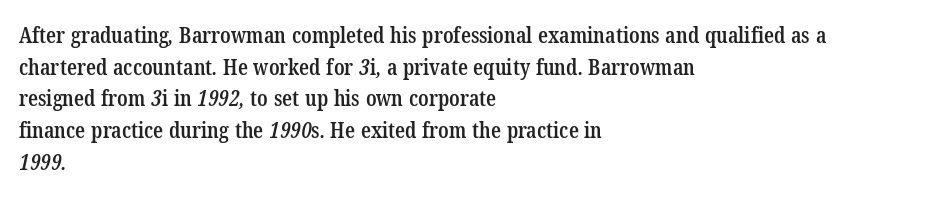
The image shows 22 px text type; set left-aligned, normal line spacing (1.44x), normal letter spacing, not underlined.
